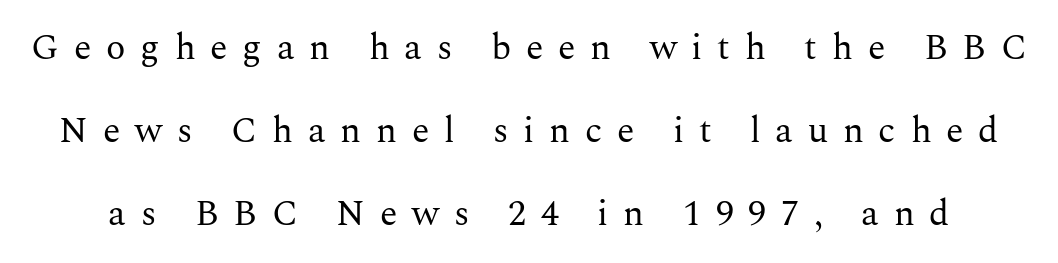
{"serif": "yes", "italic": "no", "bold": "no", "weight": "regular", "width": "normal", "stroke_contrast": "medium", "x_height": "medium", "monospaced": "no", "underline": "no", "line_spacing": "loose", "line_spacing_ratio": 2.31, "letter_spacing": "wide", "letter_spacing_em": 0.41, "glyph_px": 36}
